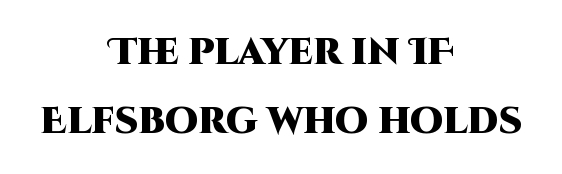
Its strokes are broad and dark, the hallmark of bold type. Check under the words: just untouched page. Ordinary non-slanted type is in use. Do the characters align in a grid? No, the font is proportional.
